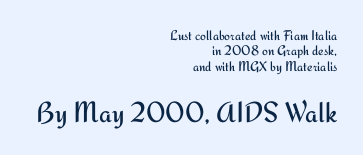
The image shows 29 px regular-weight sans-serif type, upright; set right-aligned, tight line spacing (1.09x), normal letter spacing, not underlined; the second (bottom) block is 2.07x larger; medium stroke contrast and a small x-height.
